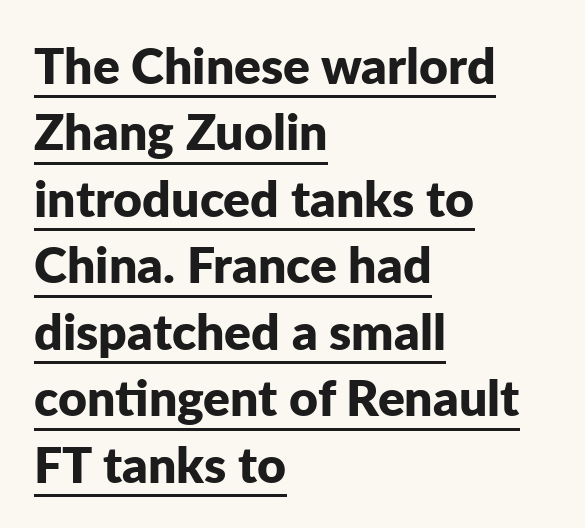
{"serif": "no", "italic": "no", "bold": "yes", "weight": "bold", "width": "normal", "stroke_contrast": "low", "x_height": "medium", "monospaced": "no", "underline": "yes", "align": "left", "line_spacing": "normal", "line_spacing_ratio": 1.33, "letter_spacing": "normal", "letter_spacing_em": 0.0, "glyph_px": 50}
